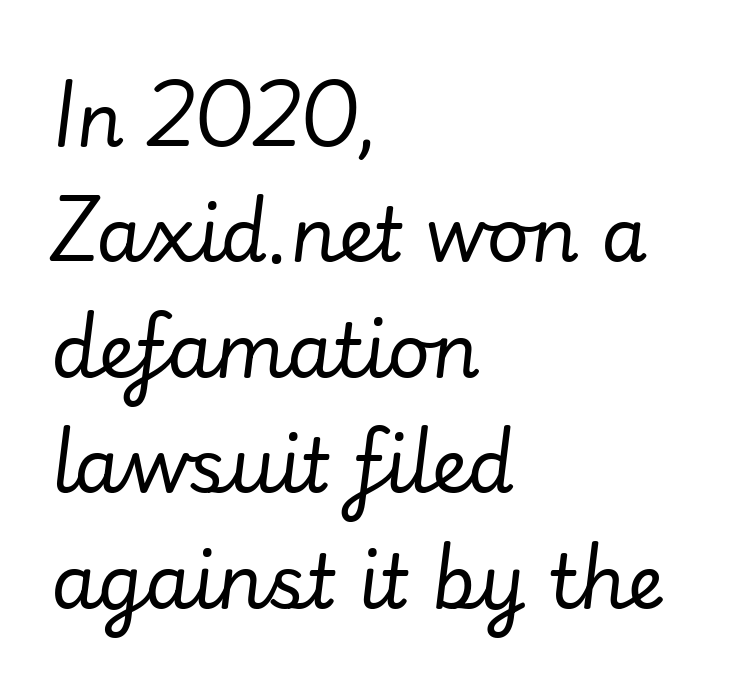
The image shows 74 px regular-weight type, italic (leaning right); set left-aligned, normal line spacing (1.56x), normal letter spacing, not underlined; low stroke contrast and a small x-height.
